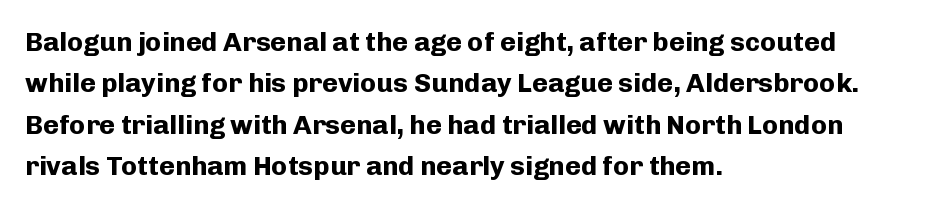
The image shows 27 px bold type, upright; set left-aligned, normal line spacing (1.53x), normal letter spacing, not underlined.
